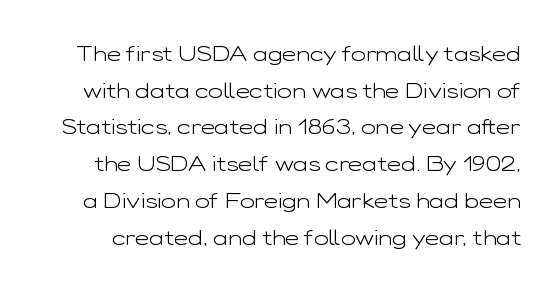
The image shows 22 px text type, upright; set normal line spacing (1.67x), normal letter spacing, not underlined.
